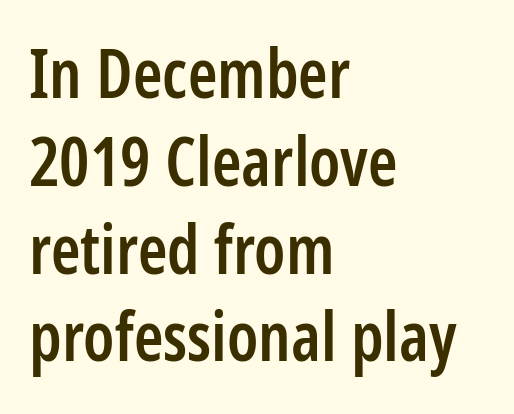
The passage shown is not underscored anywhere. Classification — sans serif. Regarding leading, the lines here are spaced in the standard way. Designer's note — italics off, roman on. What weight is shown? A semibold, between regular and bold. Looks like regular typesetting: each glyph gets only the width it needs.
